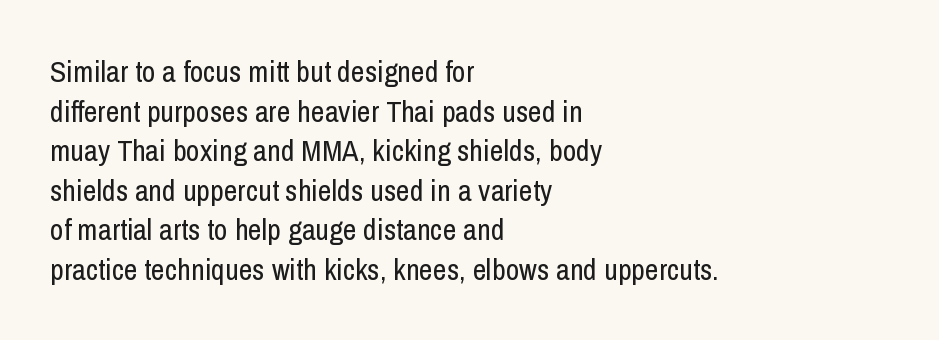
{"serif": "no", "italic": "no", "bold": "no", "weight": "regular", "width": "condensed", "stroke_contrast": "low", "x_height": "medium", "monospaced": "no", "underline": "no", "align": "left", "line_spacing": "normal", "line_spacing_ratio": 1.32, "letter_spacing": "normal", "letter_spacing_em": 0.0, "glyph_px": 30}
